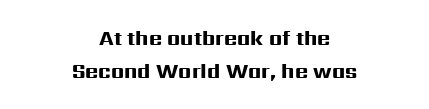
{"italic": "no", "bold": "yes", "underline": "no", "align": "center", "line_spacing": "normal", "line_spacing_ratio": 1.65, "letter_spacing": "normal", "letter_spacing_em": 0.0, "glyph_px": 20}
